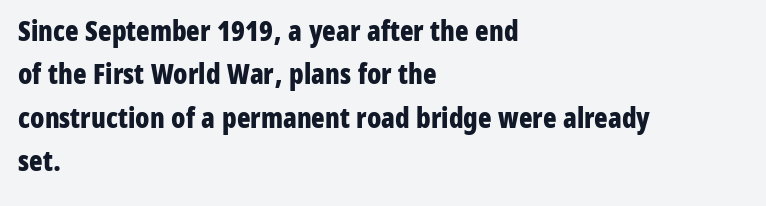
The image shows 28 px bold, condensed sans-serif type, upright; set left-aligned, normal line spacing (1.55x), normal letter spacing, not underlined; low stroke contrast and a medium x-height.
